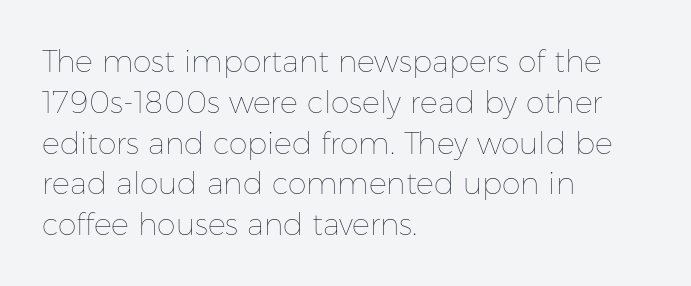
Horizontal bands of white between lines are of average thickness. The lines are quadded left. Characters follow at the spacing the type designer built in. You could not count columns in this text — the font is proportionally spaced. No heavy texture on the line: the type isn't bold.
